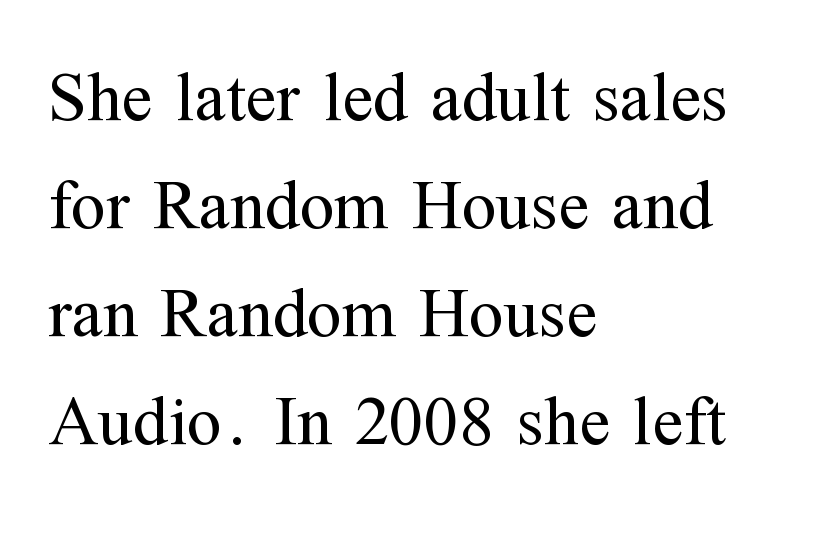
Q: Is the text bold? A: No.
Q: Is the text italic (slanted)? A: No, it is upright.
Q: Is the typeface a serif or a sans-serif typeface? A: Serif.
Q: Is the text underlined? A: No.
Q: How is the paragraph aligned? A: Left-aligned.
Q: Is the spacing between letters normal or unusually wide? A: Normal.
Q: Is the spacing between lines tight, normal or loose? A: Normal.
Q: Width (condensed, normal, or wide)? A: Normal.
Q: Stroke contrast? A: Medium.
Q: x-height? A: Medium.
Q: Monospaced? A: No.
